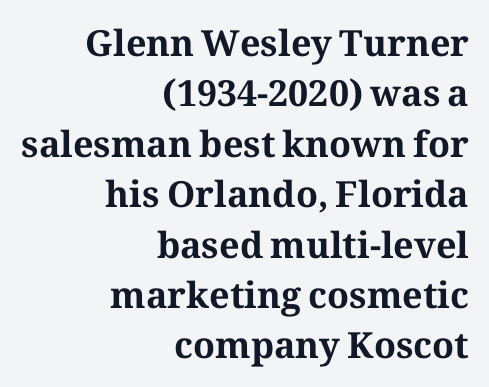
Chunky letters — that's bold for sure. The passage shown is typeset with a serif family. The face used here is proportionally spaced, like ordinary book or web type. Honestly, there is no underline to notice here at all.
